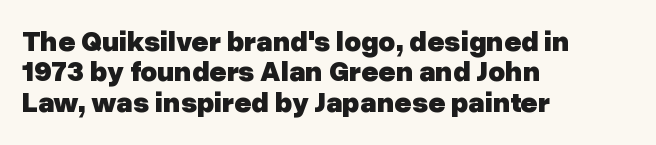
The image shows 29 px heavy sans-serif type, upright; set left-aligned, tight line spacing (1.05x), normal letter spacing, not underlined; low stroke contrast and a medium x-height.
